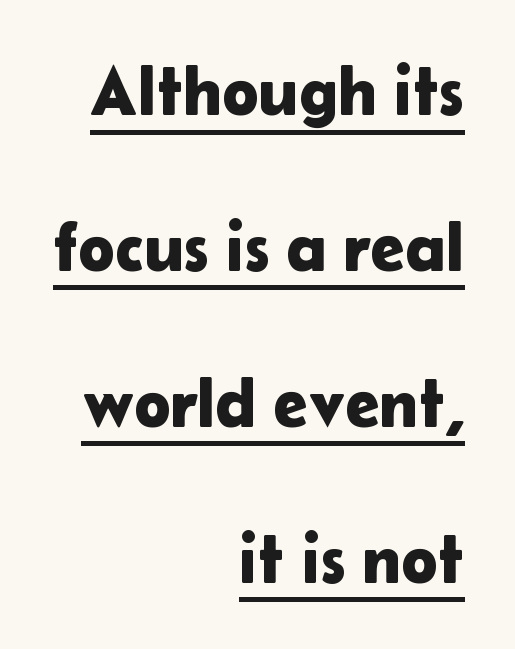
Every word sits above its own underline. Students, observe: this is what heavily led, spacious text looks like. The font family rendered here belongs to the sans-serif group. There is no visible air inserted between adjacent glyphs. The passage is arranged like a letterhead date or caption credit — flush right.
